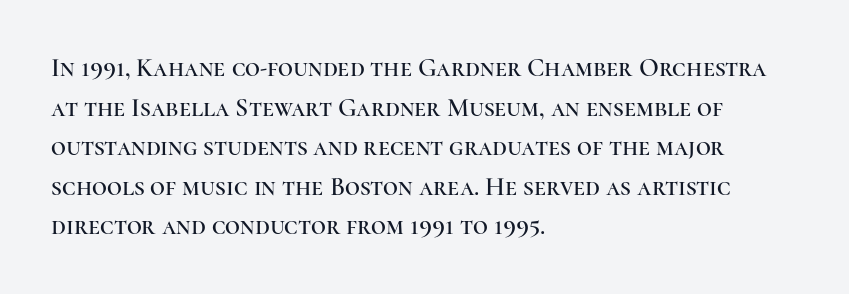
Q: Is the text italic (slanted)? A: No, it is upright.
Q: Is the text underlined? A: No.
Q: How is the paragraph aligned? A: Left-aligned.
Q: Is the spacing between letters normal or unusually wide? A: Normal.
Q: Is the spacing between lines tight, normal or loose? A: Normal.
